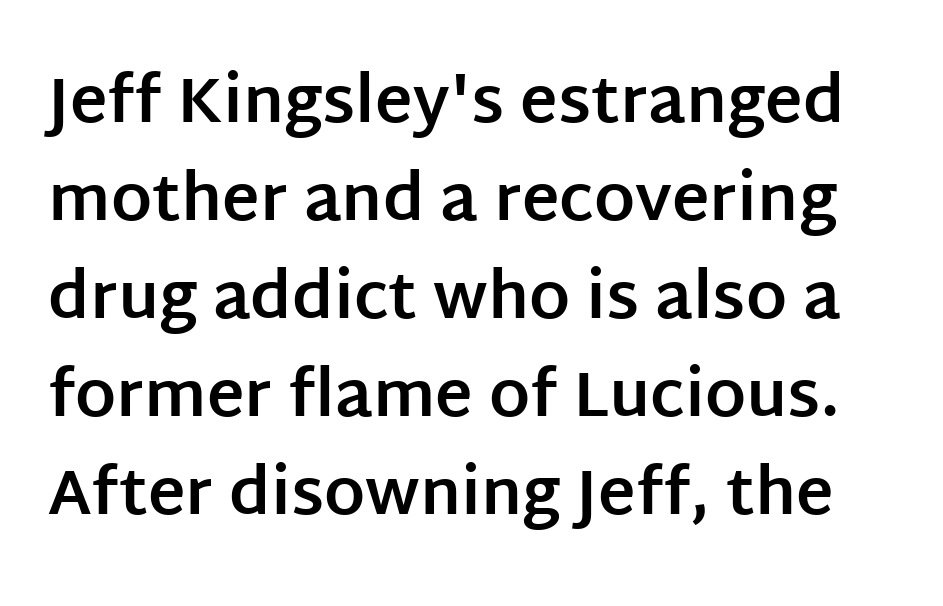
The image shows 64 px bold sans-serif type, upright; set normal line spacing (1.53x), normal letter spacing, not underlined; low stroke contrast and a large x-height.
